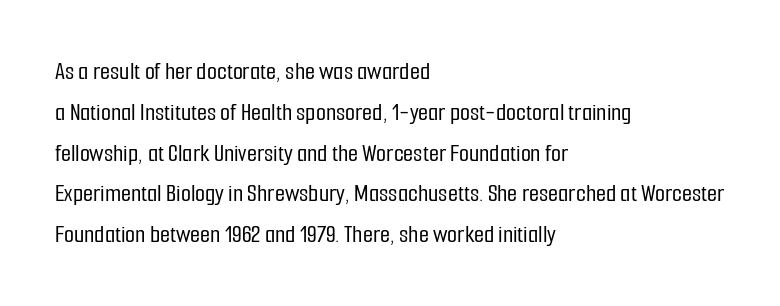
The space between consecutive lines is moderate. This sample uses plain, unmodified letter spacing. Layout note: lines flush left. No italicization has been applied; the sample stays upright. The passage shown is not underscored anywhere.
